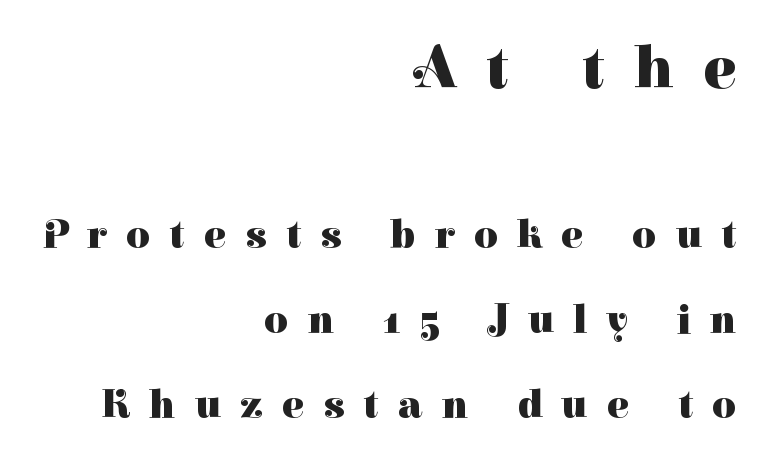
Q: Is the text bold? A: Yes.
Q: Is the text italic (slanted)? A: No, it is upright.
Q: Is the typeface a serif or a sans-serif typeface? A: Serif.
Q: Is the text underlined? A: No.
Q: How is the paragraph aligned? A: Right-aligned.
Q: Is the spacing between letters normal or unusually wide? A: Unusually wide.
Q: Is the spacing between lines tight, normal or loose? A: Loose.
Q: Which block of text is set in a larger size, the first (top) or the second (bottom)? A: The first (top) one.
Q: Width (condensed, normal, or wide)? A: Normal.
Q: Stroke contrast? A: High.
Q: x-height? A: Medium.
Q: Monospaced? A: No.
